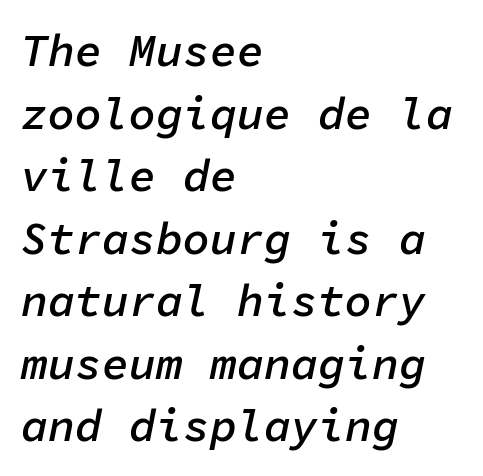
The image shows 45 px semibold type, italic (leaning right), monospaced; set left-aligned, normal line spacing (1.39x), normal letter spacing, not underlined; low stroke contrast and a medium x-height.
